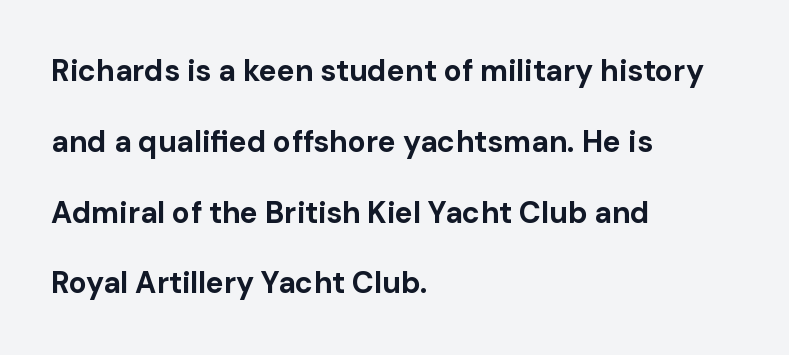
The tracking reads as untouched default to a designer's eye. No feet cap the strokes, marking this as sans-serif type. These lines stack with their left ends in a neat column. No word sits above an underline.
